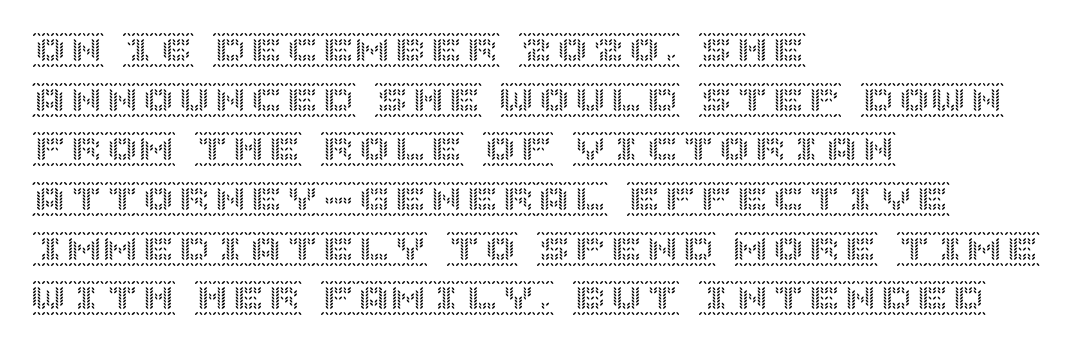
The image shows 36 px text type, upright; set left-aligned, normal line spacing (1.38x), normal letter spacing, not underlined; a large x-height.
